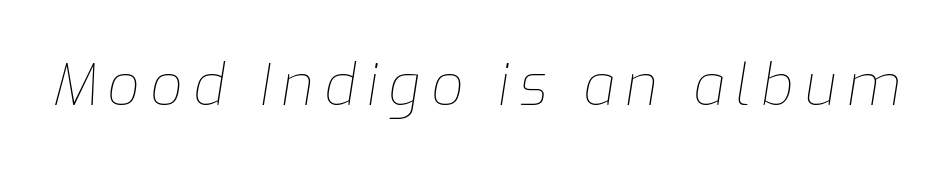
Q: Is the text bold? A: No.
Q: Is the text italic (slanted)? A: Yes, it leans right by about 9 degrees.
Q: Is the text underlined? A: No.
Q: Width (condensed, normal, or wide)? A: Normal.
Q: Stroke contrast? A: Low.
Q: x-height? A: Medium.
Q: Monospaced? A: No.
